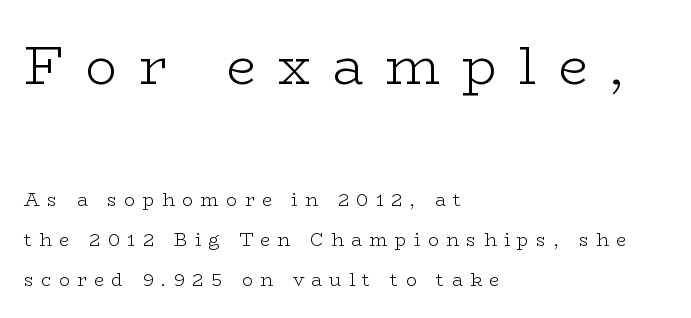
The image shows 53 px light, wide serif type, upright; set left-aligned, loose line spacing (2.23x), unusually wide letter spacing (+0.41 em), not underlined; the first (top) block is 2.94x larger; low stroke contrast and a medium x-height.
